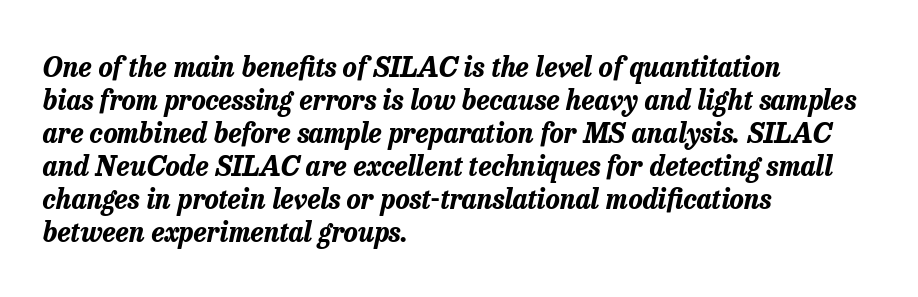
The image shows 27 px bold type, italic (leaning right); set left-aligned, line spacing 1.22x, normal letter spacing, not underlined.
